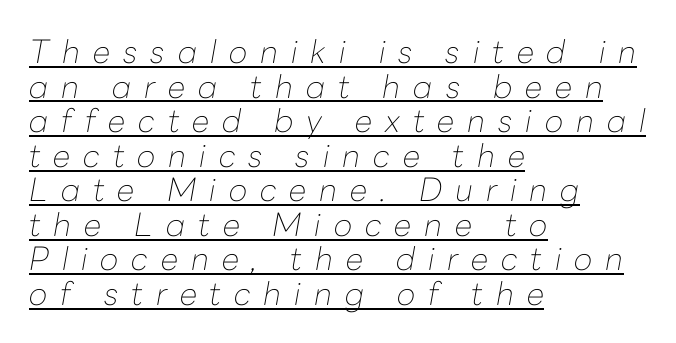
Does the copy run flush right? No — it runs flush left. Very little white space separates one row of letters from the next. The typesetter has applied underlining to the passage shown. Every character sits at an angle, as italics do. The face used here is proportionally spaced, like ordinary book or web type. Summary of weight: not heavy and not bold.
